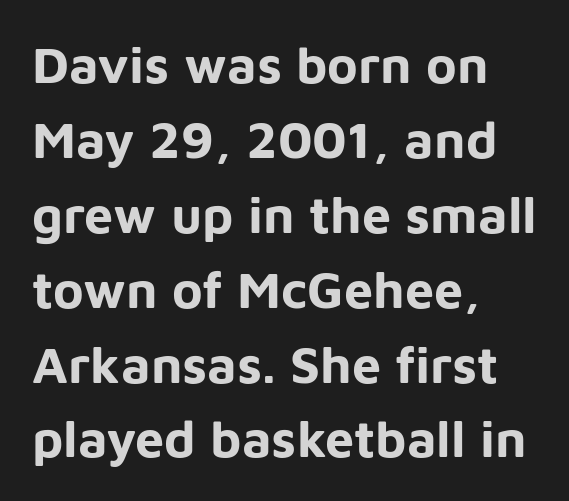
Q: Is the text bold? A: Yes.
Q: Is the text italic (slanted)? A: No, it is upright.
Q: Is the typeface a serif or a sans-serif typeface? A: Sans-serif.
Q: Is the text underlined? A: No.
Q: How is the paragraph aligned? A: Left-aligned.
Q: Is the spacing between letters normal or unusually wide? A: Normal.
Q: Is the spacing between lines tight, normal or loose? A: Normal.
Q: Width (condensed, normal, or wide)? A: Normal.
Q: Stroke contrast? A: Low.
Q: x-height? A: Medium.
Q: Monospaced? A: No.
